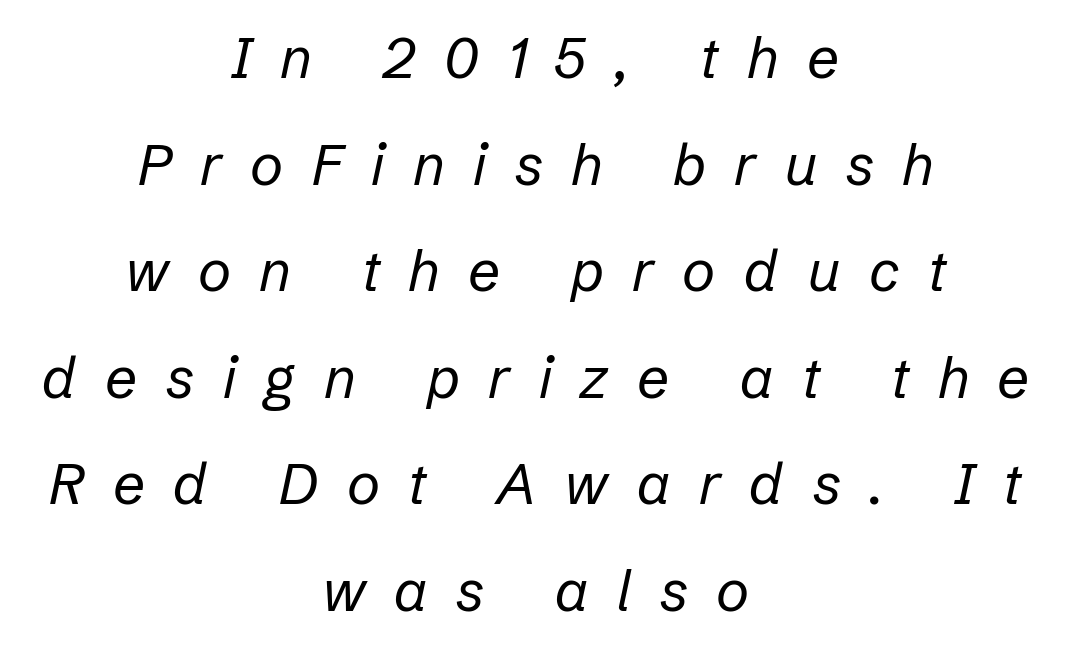
This sample uses expanded letter spacing, leaving extra air between glyphs. Underline: absent. Stems here are at most as thick as an everyday book face. In CSS terms this would be text-align: center. The passage shown leans; its letterforms are oblique.
